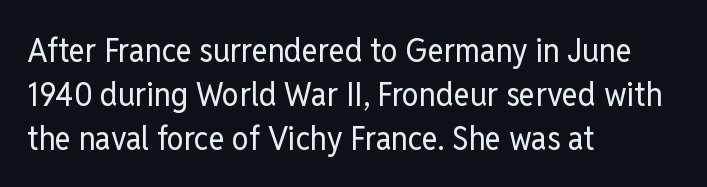
Q: Is the text bold? A: No.
Q: Is the text italic (slanted)? A: No, it is upright.
Q: Is the typeface a serif or a sans-serif typeface? A: Sans-serif.
Q: Is the text underlined? A: No.
Q: How is the paragraph aligned? A: Left-aligned.
Q: Is the spacing between letters normal or unusually wide? A: Normal.
Q: Is the spacing between lines tight, normal or loose? A: Normal.
Q: Width (condensed, normal, or wide)? A: Condensed.
Q: Stroke contrast? A: Low.
Q: x-height? A: Medium.
Q: Monospaced? A: No.
